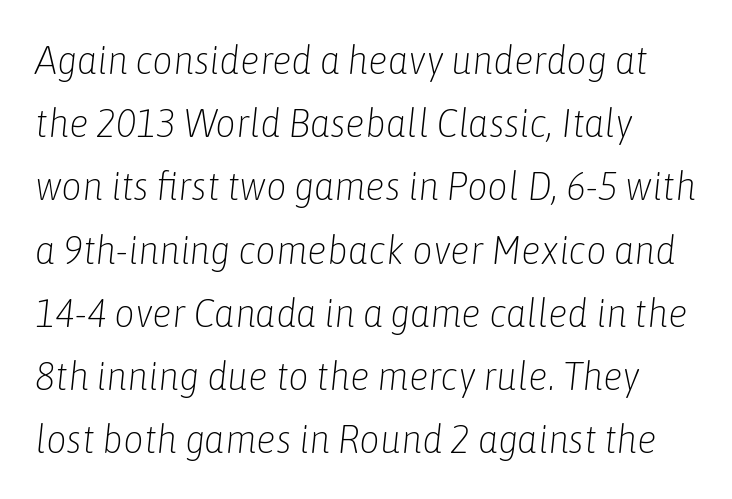
{"italic": "yes", "lean": "right", "slant_degrees": 6, "bold": "no", "weight": "light", "width": "condensed", "stroke_contrast": "low", "x_height": "medium", "monospaced": "no", "underline": "no", "line_spacing": "normal", "line_spacing_ratio": 1.58, "letter_spacing": "normal", "letter_spacing_em": 0.0, "glyph_px": 40}
